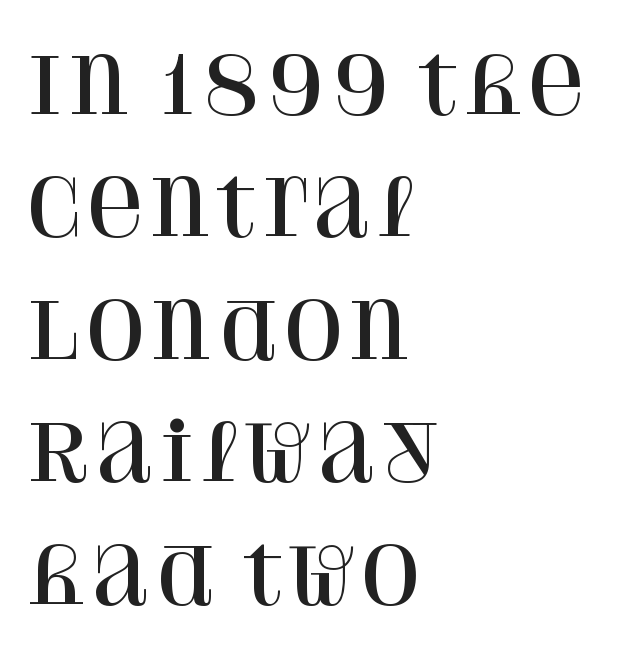
Q: Is the text italic (slanted)? A: No, it is upright.
Q: Is the typeface a serif or a sans-serif typeface? A: Serif.
Q: Is the text underlined? A: No.
Q: How is the paragraph aligned? A: Left-aligned.
Q: Is the spacing between letters normal or unusually wide? A: Normal.
Q: Is the spacing between lines tight, normal or loose? A: Normal.
Q: Width (condensed, normal, or wide)? A: Normal.
Q: Stroke contrast? A: High.
Q: x-height? A: Large.
Q: Monospaced? A: No.
